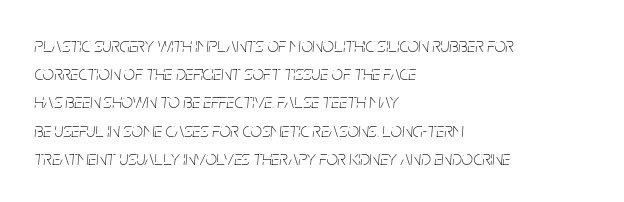
Q: Is the text bold? A: No.
Q: Is the text italic (slanted)? A: Yes, it leans right by about 5 degrees.
Q: Is the text underlined? A: No.
Q: How is the paragraph aligned? A: Left-aligned.
Q: Is the spacing between letters normal or unusually wide? A: Normal.
Q: Is the spacing between lines tight, normal or loose? A: Normal.
